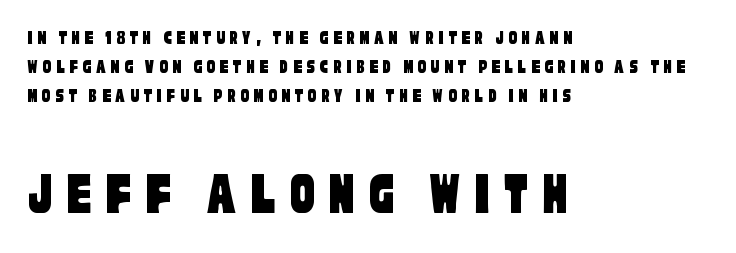
The image shows 62 px condensed sans-serif type; set left-aligned, normal line spacing (1.37x), unusually wide letter spacing (+0.21 em), not underlined; the second (bottom) block is 2.95x larger; low stroke contrast and a large x-height.
